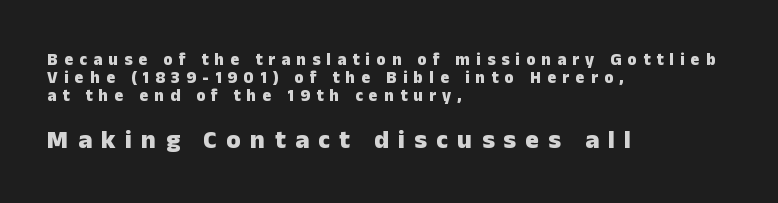
The emphasis by scale lands on block number two, below. Loose tracking; the words dissolve into strings of separated letters. Horizontally, the lines are justified to the leading edge only. The typography opts for an upright posture over an oblique one. The zone under the glyphs is completely vacant. Caption: bold face, heavy strokes.
